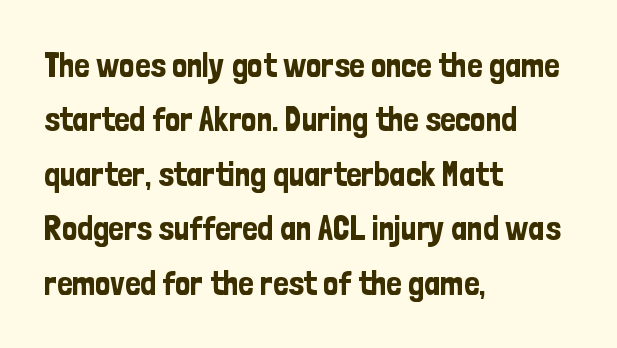
{"serif": "no", "italic": "no", "width": "condensed", "stroke_contrast": "low", "x_height": "medium", "monospaced": "no", "underline": "no", "align": "left", "line_spacing": "normal", "line_spacing_ratio": 1.6, "letter_spacing": "normal", "letter_spacing_em": 0.0, "glyph_px": 34}
